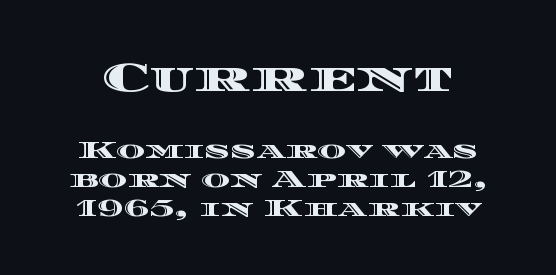
{"italic": "no", "width": "wide", "x_height": "large", "monospaced": "no", "underline": "no", "line_spacing_ratio": 1.21, "letter_spacing": "normal", "letter_spacing_em": 0.0, "larger_block": "first", "size_ratio": 1.75, "glyph_px": 42}
